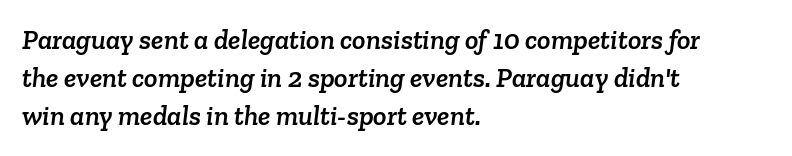
The image shows 28 px serif type; set left-aligned, normal line spacing (1.36x), normal letter spacing, not underlined; low stroke contrast and a medium x-height.
